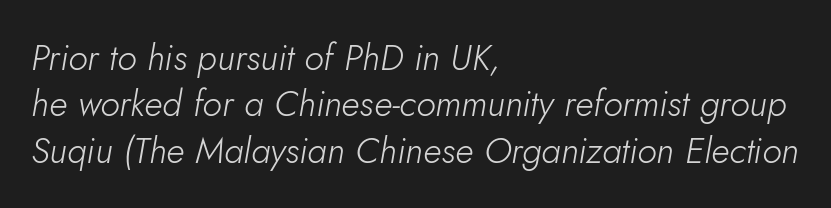
{"italic": "yes", "lean": "right", "slant_degrees": 10, "bold": "no", "weight": "light", "width": "normal", "stroke_contrast": "low", "x_height": "small", "monospaced": "no", "underline": "no", "align": "left", "line_spacing": "normal", "line_spacing_ratio": 1.29, "letter_spacing": "normal", "letter_spacing_em": 0.0, "glyph_px": 36}
